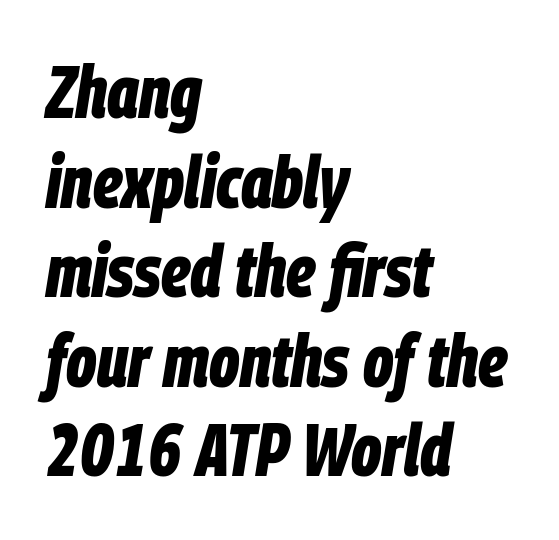
Short and long lines alike share a common starting point at left. Check the space under the baseline: it is left empty. Posture: slanted. As a designer I'd log this as weight 700, bold. A typesetter would call this zero additional tracking.
